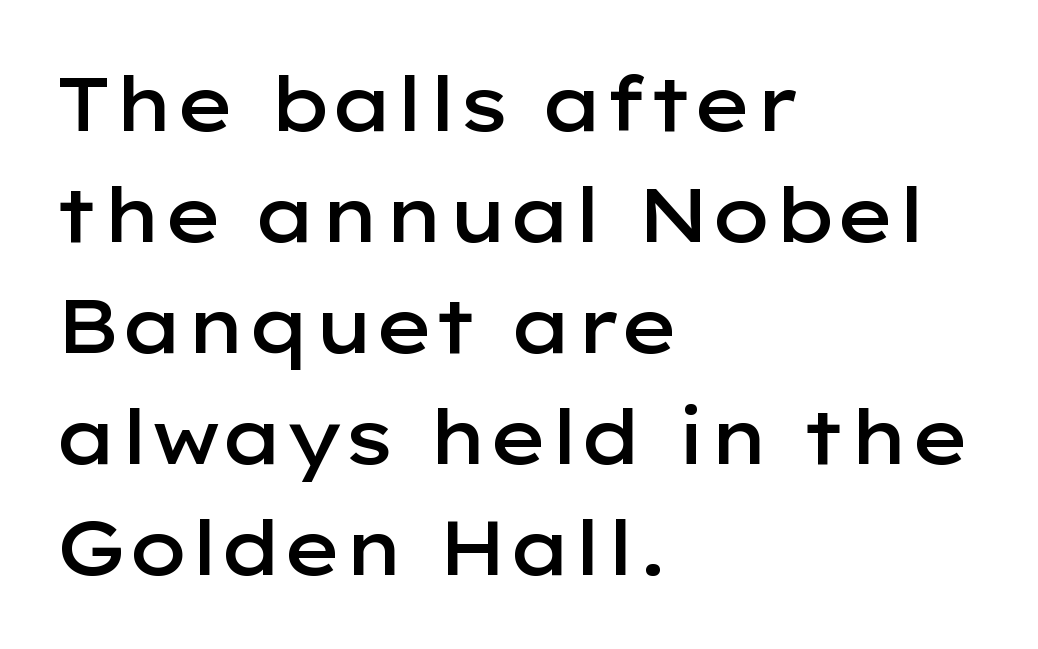
The characters look somewhat weighty, a semibold short of true bold. Each letter keeps its own natural width here, so spacing adapts to shape. Honestly, there is no underline to notice here at all. Posture: vertical. Observe the absence of serifs on each vertical stroke in this sample. The rows are spaced the way most documents space them.
